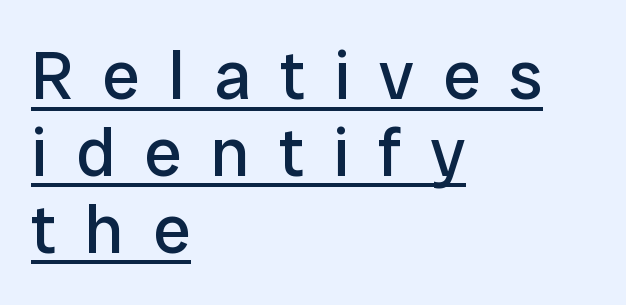
{"serif": "no", "italic": "no", "bold": "no", "weight": "regular", "width": "normal", "stroke_contrast": "low", "x_height": "medium", "monospaced": "no", "underline": "yes", "align": "left", "line_spacing": "tight", "line_spacing_ratio": 1.13, "letter_spacing": "wide", "letter_spacing_em": 0.43, "glyph_px": 68}
